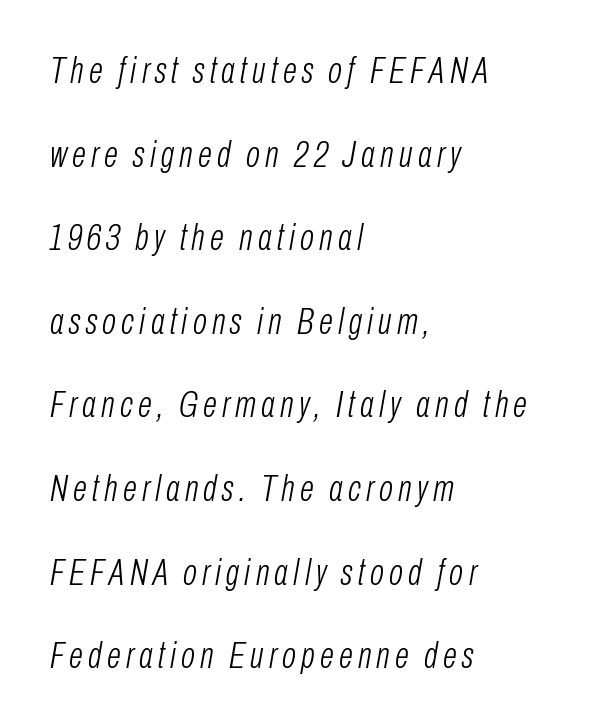
{"italic": "yes", "lean": "right", "slant_degrees": 10, "bold": "no", "weight": "light", "width": "condensed", "stroke_contrast": "low", "x_height": "medium", "monospaced": "no", "underline": "no", "align": "left", "line_spacing": "loose", "line_spacing_ratio": 2.26, "glyph_px": 37}
